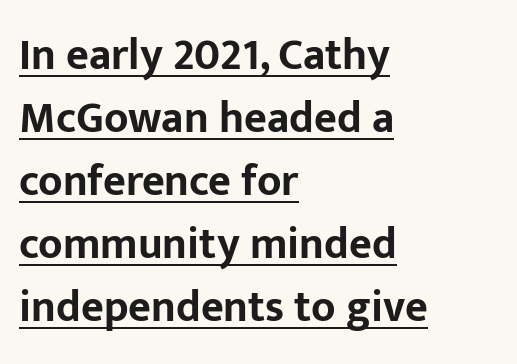
{"serif": "no", "italic": "no", "bold": "yes", "weight": "bold", "width": "normal", "stroke_contrast": "low", "x_height": "medium", "monospaced": "no", "underline": "yes", "align": "left", "line_spacing": "normal", "line_spacing_ratio": 1.43, "letter_spacing": "normal", "letter_spacing_em": 0.0, "glyph_px": 44}
